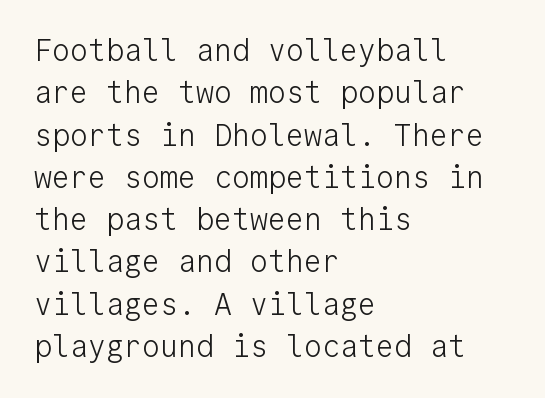
The image shows 30 px light sans-serif type, upright, monospaced; set left-aligned, normal line spacing (1.41x), normal letter spacing, not underlined; low stroke contrast and a medium x-height.
